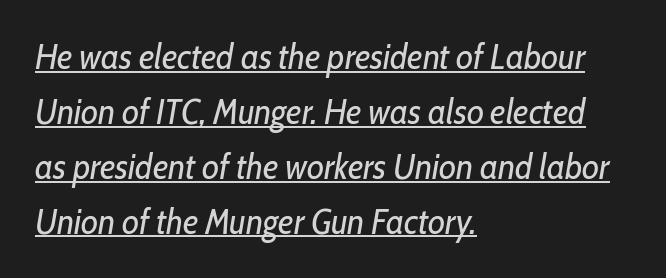
Q: Is the text bold? A: No.
Q: Is the text italic (slanted)? A: Yes, it leans right by about 10 degrees.
Q: Is the text underlined? A: Yes.
Q: How is the paragraph aligned? A: Left-aligned.
Q: Is the spacing between letters normal or unusually wide? A: Normal.
Q: Is the spacing between lines tight, normal or loose? A: Normal.
Q: Width (condensed, normal, or wide)? A: Condensed.
Q: Stroke contrast? A: Low.
Q: x-height? A: Medium.
Q: Monospaced? A: No.
